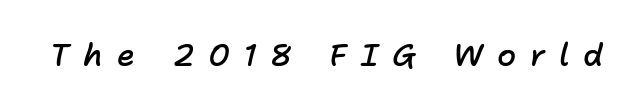
Q: Is the text bold? A: Semi-bold.
Q: Is the text italic (slanted)? A: Yes, it leans right by about 11 degrees.
Q: Is the text underlined? A: No.
Q: Is the spacing between letters normal or unusually wide? A: Unusually wide.
Q: Width (condensed, normal, or wide)? A: Normal.
Q: Stroke contrast? A: Low.
Q: x-height? A: Medium.
Q: Monospaced? A: No.
